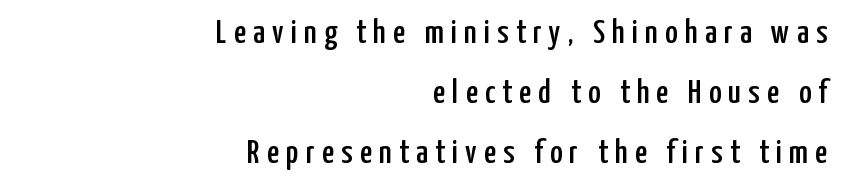
Q: Is the text italic (slanted)? A: No, it is upright.
Q: Is the typeface a serif or a sans-serif typeface? A: Sans-serif.
Q: Is the text underlined? A: No.
Q: How is the paragraph aligned? A: Right-aligned.
Q: Is the spacing between letters normal or unusually wide? A: Unusually wide.
Q: Width (condensed, normal, or wide)? A: Condensed.
Q: Stroke contrast? A: Low.
Q: x-height? A: Medium.
Q: Monospaced? A: No.
